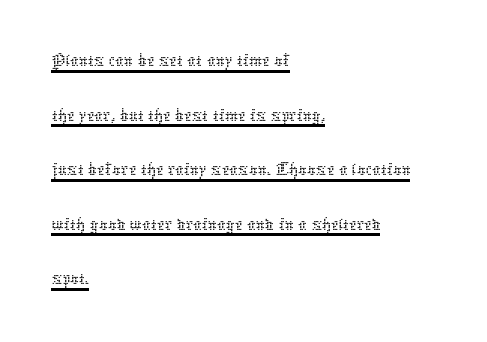
Think of a printed novel: that variable character pitch is what you see here. The typesetting does not lean heavy: it is not bold. Each line starts at the same left margin while the right side varies. The passage shown is underscored from start to finish. The letters stand straight up with perfectly vertical stems. Spacing between characters is what you'd get straight out of the box.
